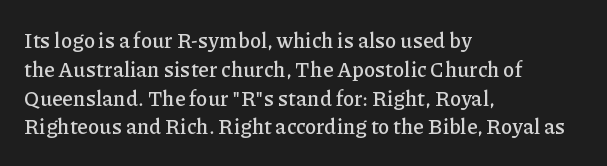
The image shows 21 px text type, upright; set left-aligned, normal line spacing (1.37x), normal letter spacing, not underlined.
